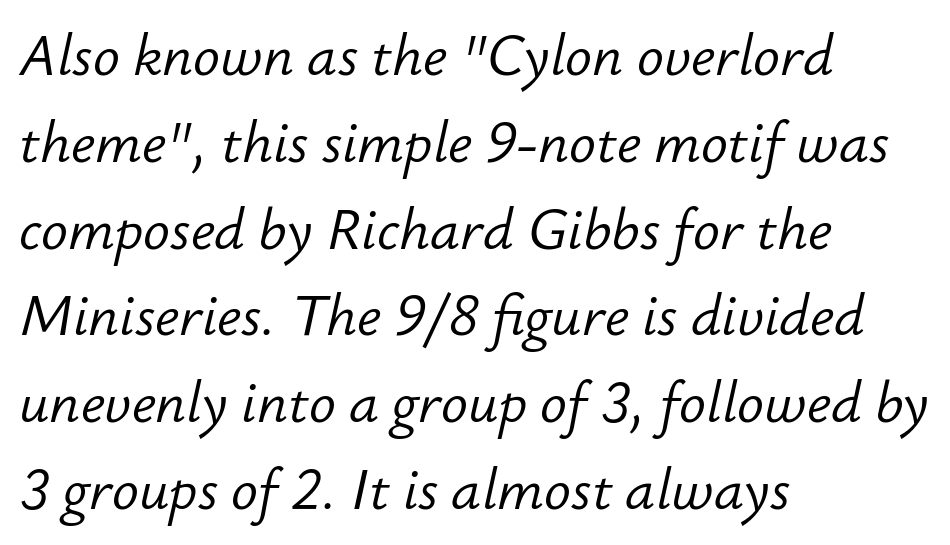
The face used here is rendered with its standard letterfit. If you measured baseline to baseline, you'd find a middling distance. Is the stroke heavy? The answer is a plain regular-or-lighter. Do the characters align in a grid? No, the font is proportional. The specimen omits any rule beneath the text block's lines. Leftover space on each line is placed entirely after the last word.
